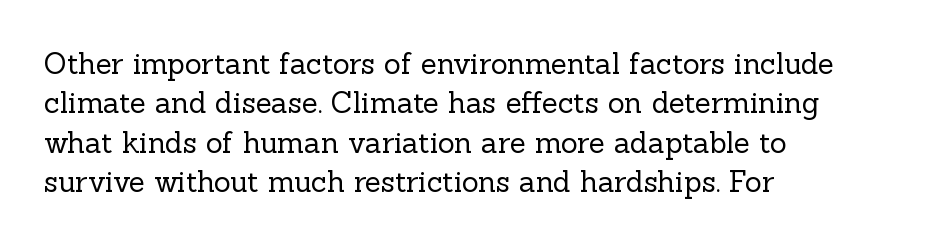
Q: Is the text bold? A: No.
Q: Is the text italic (slanted)? A: No, it is upright.
Q: Is the typeface a serif or a sans-serif typeface? A: Serif.
Q: Is the text underlined? A: No.
Q: How is the paragraph aligned? A: Left-aligned.
Q: Is the spacing between letters normal or unusually wide? A: Normal.
Q: Is the spacing between lines tight, normal or loose? A: Normal.
Q: Width (condensed, normal, or wide)? A: Normal.
Q: x-height? A: Medium.
Q: Monospaced? A: No.
